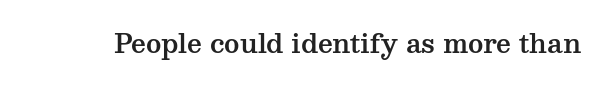
Q: Is the text italic (slanted)? A: No, it is upright.
Q: Is the text underlined? A: No.
Q: Is the spacing between letters normal or unusually wide? A: Normal.
